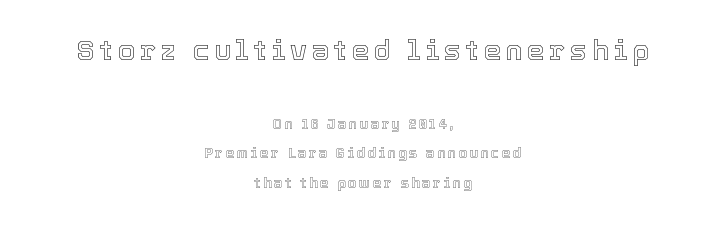
{"italic": "no", "width": "normal", "x_height": "medium", "monospaced": "no", "underline": "no", "align": "center", "line_spacing": "loose", "line_spacing_ratio": 2.12, "larger_block": "first", "size_ratio": 2.0, "glyph_px": 28}
